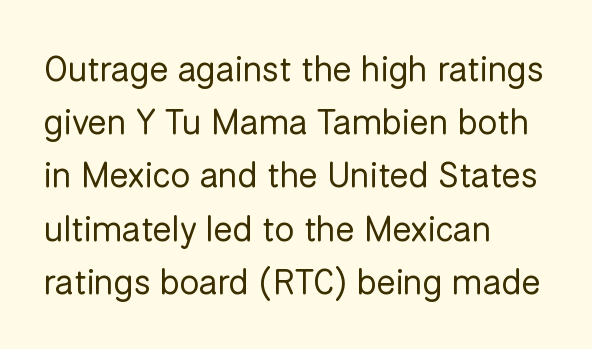
Q: Is the text bold? A: No.
Q: Is the text italic (slanted)? A: No, it is upright.
Q: Is the typeface a serif or a sans-serif typeface? A: Sans-serif.
Q: Is the text underlined? A: No.
Q: How is the paragraph aligned? A: Left-aligned.
Q: Is the spacing between letters normal or unusually wide? A: Normal.
Q: Is the spacing between lines tight, normal or loose? A: Normal.
Q: Width (condensed, normal, or wide)? A: Normal.
Q: Stroke contrast? A: Low.
Q: x-height? A: Medium.
Q: Monospaced? A: No.
